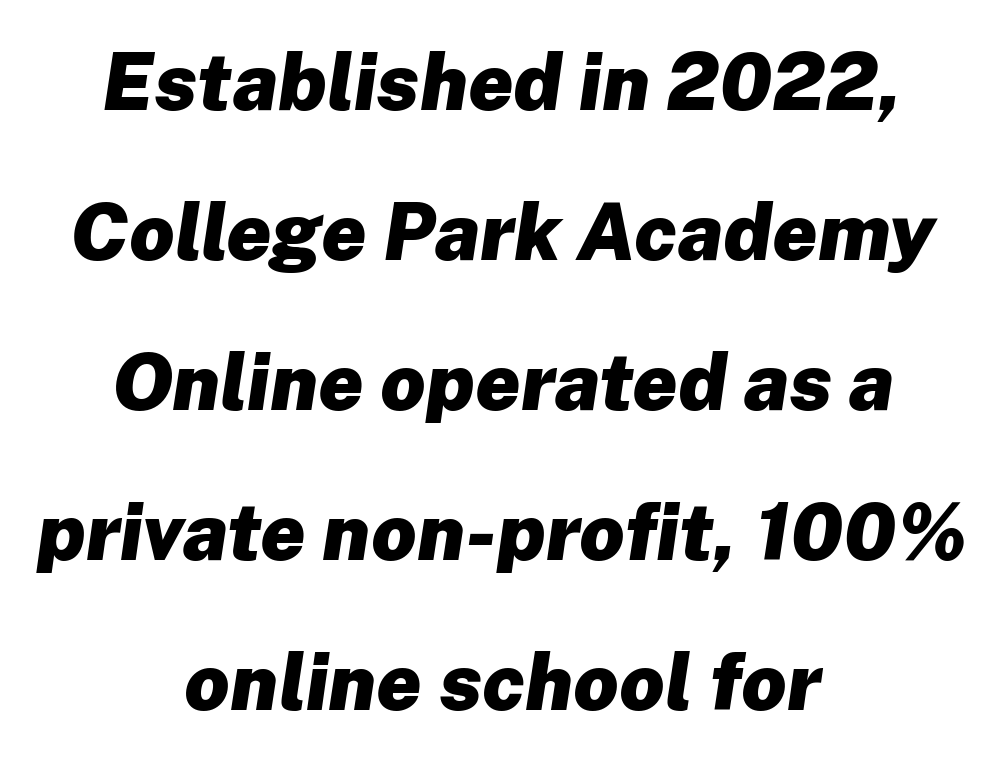
Q: Is the text bold? A: Yes.
Q: Is the text italic (slanted)? A: Yes, it leans right by about 8 degrees.
Q: Is the text underlined? A: No.
Q: How is the paragraph aligned? A: Centered.
Q: Is the spacing between letters normal or unusually wide? A: Normal.
Q: Is the spacing between lines tight, normal or loose? A: Loose.
Q: Width (condensed, normal, or wide)? A: Normal.
Q: Stroke contrast? A: Low.
Q: x-height? A: Medium.
Q: Monospaced? A: No.
